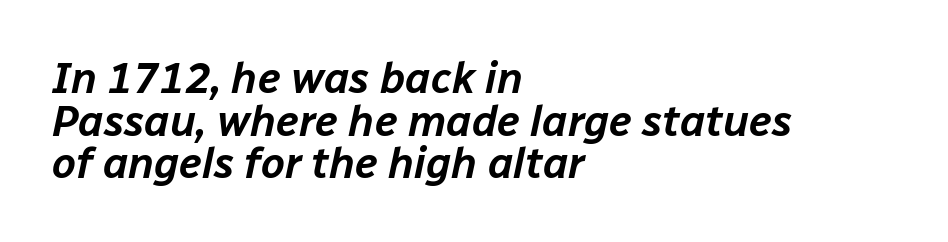
The letterforms sit shoulder to shoulder at normal distance. Layout note: lines flush left. These lines huddle together more closely than default settings would place them. Has an underline been added? It has not. In terms of posture, this sample is oblique. Spacing verdict: proportional, widths tailored to each character.
